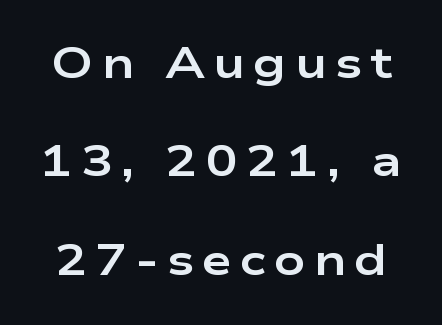
{"serif": "no", "italic": "no", "bold": "yes", "weight": "bold", "width": "wide", "stroke_contrast": "low", "x_height": "medium", "monospaced": "no", "underline": "no", "line_spacing": "loose", "line_spacing_ratio": 2.29, "glyph_px": 43}
